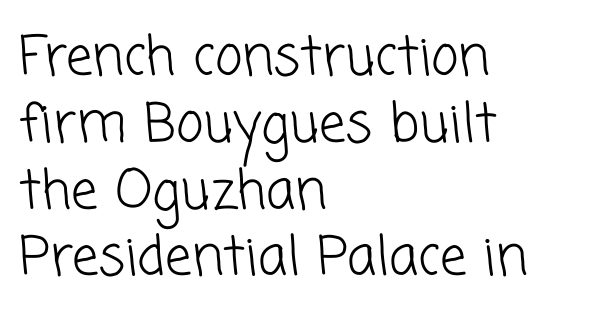
{"serif": "no", "bold": "no", "weight": "light", "width": "normal", "stroke_contrast": "low", "x_height": "medium", "monospaced": "no", "underline": "no", "align": "left", "line_spacing": "normal", "line_spacing_ratio": 1.26, "letter_spacing": "normal", "letter_spacing_em": 0.0, "glyph_px": 53}
